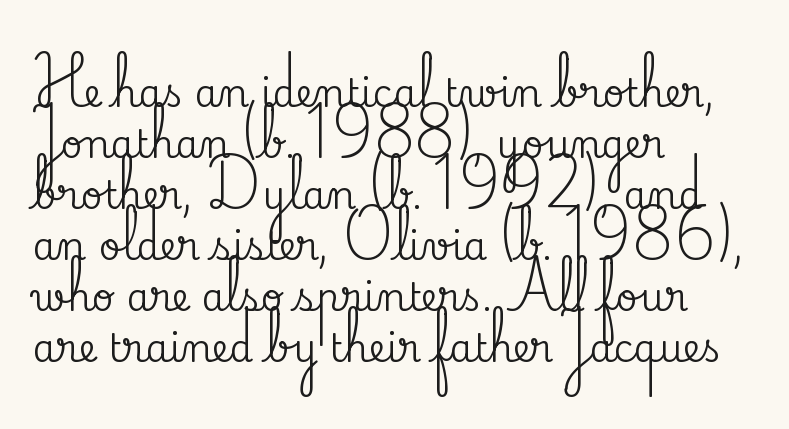
{"serif": "yes", "italic": "no", "width": "normal", "stroke_contrast": "medium", "x_height": "small", "monospaced": "no", "underline": "no", "align": "left", "line_spacing": "normal", "line_spacing_ratio": 1.34, "letter_spacing": "normal", "letter_spacing_em": 0.0, "glyph_px": 38}
